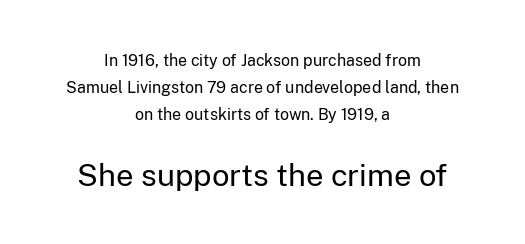
The image shows 31 px regular-weight sans-serif type, upright; set centered, normal line spacing (1.7x), normal letter spacing, not underlined; the second (bottom) block is 1.94x larger; low stroke contrast and a medium x-height.
